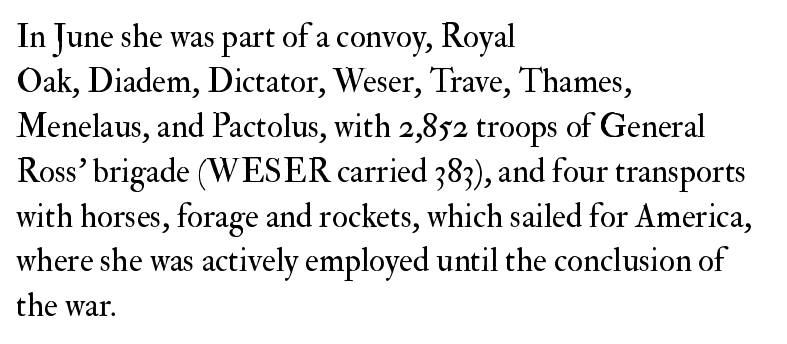
Q: Is the text bold? A: No.
Q: Is the text italic (slanted)? A: No, it is upright.
Q: Is the typeface a serif or a sans-serif typeface? A: Serif.
Q: Is the text underlined? A: No.
Q: How is the paragraph aligned? A: Left-aligned.
Q: Is the spacing between letters normal or unusually wide? A: Normal.
Q: Is the spacing between lines tight, normal or loose? A: Normal.
Q: Width (condensed, normal, or wide)? A: Normal.
Q: Stroke contrast? A: Medium.
Q: x-height? A: Small.
Q: Monospaced? A: No.
